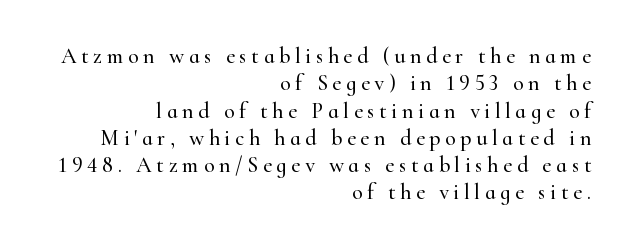
{"italic": "no", "underline": "no", "align": "right", "line_spacing_ratio": 1.24, "letter_spacing": "wide", "letter_spacing_em": 0.21, "glyph_px": 22}
